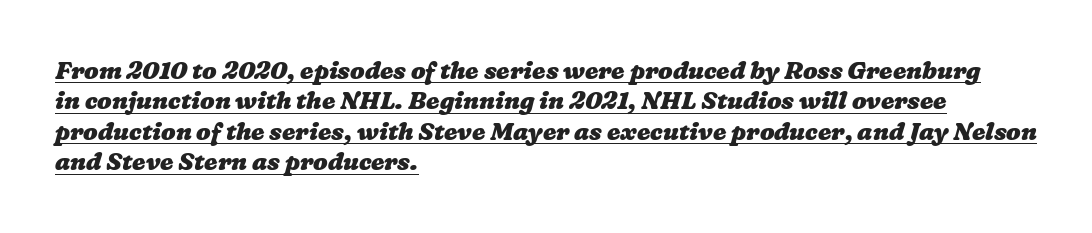
Q: Is the text bold? A: Yes.
Q: Is the text underlined? A: Yes.
Q: How is the paragraph aligned? A: Left-aligned.
Q: Is the spacing between letters normal or unusually wide? A: Normal.
Q: Is the spacing between lines tight, normal or loose? A: Normal.
